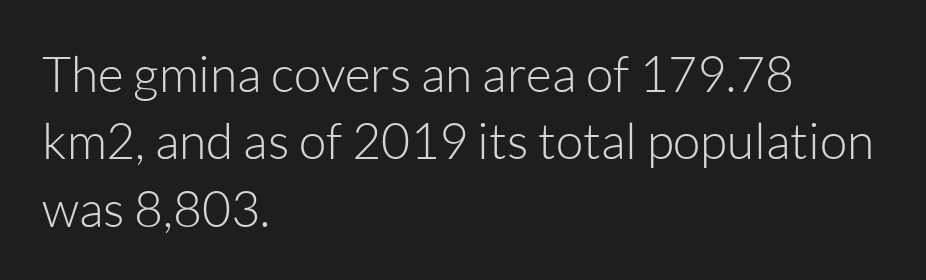
The image shows 50 px light sans-serif type, upright; set left-aligned, normal line spacing (1.35x), normal letter spacing, not underlined; low stroke contrast and a medium x-height.
